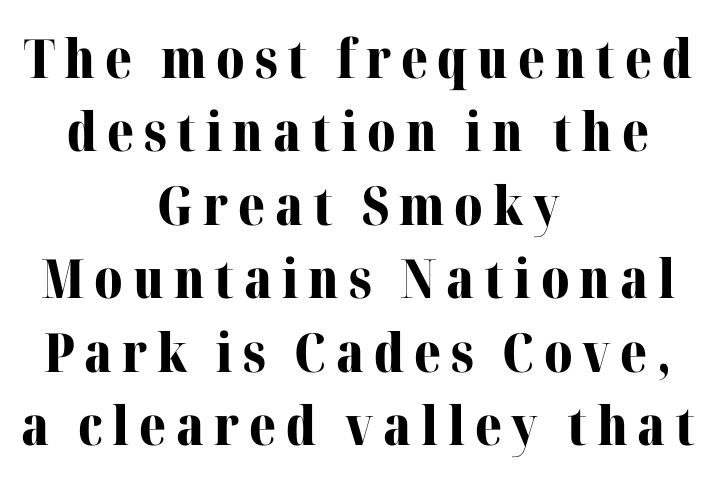
Q: Is the text bold? A: Yes.
Q: Is the text italic (slanted)? A: No, it is upright.
Q: Is the typeface a serif or a sans-serif typeface? A: Serif.
Q: Is the text underlined? A: No.
Q: How is the paragraph aligned? A: Centered.
Q: Is the spacing between lines tight, normal or loose? A: Normal.
Q: Width (condensed, normal, or wide)? A: Normal.
Q: Stroke contrast? A: Medium.
Q: x-height? A: Medium.
Q: Monospaced? A: No.
